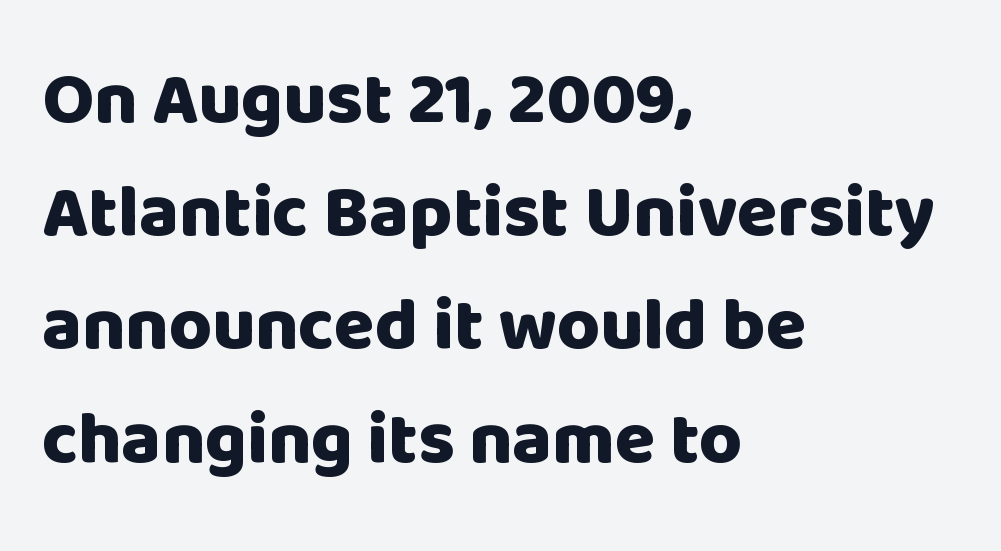
{"serif": "no", "italic": "no", "bold": "yes", "weight": "heavy", "width": "normal", "stroke_contrast": "low", "x_height": "large", "monospaced": "no", "underline": "no", "align": "left", "line_spacing": "normal", "line_spacing_ratio": 1.53, "letter_spacing": "normal", "letter_spacing_em": 0.0, "glyph_px": 74}
